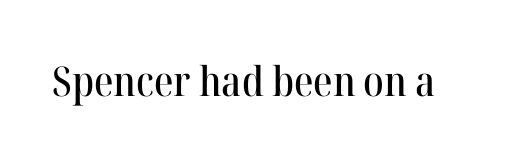
The image shows 41 px serif type, upright; set normal letter spacing, not underlined; high stroke contrast and a medium x-height.
